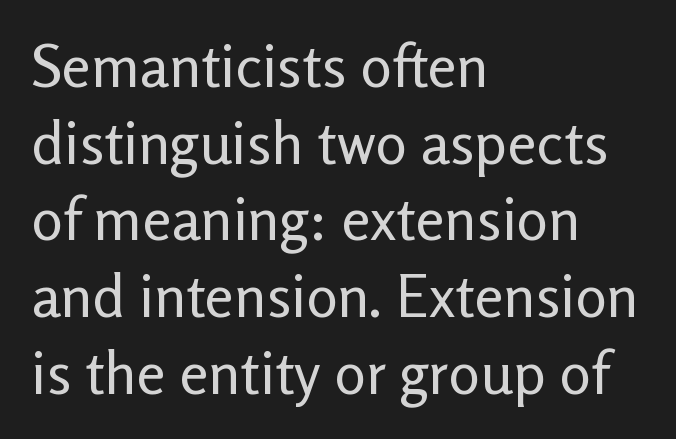
The image shows 59 px regular-weight sans-serif type, upright; set left-aligned, normal line spacing (1.3x), normal letter spacing, not underlined; low stroke contrast and a medium x-height.
